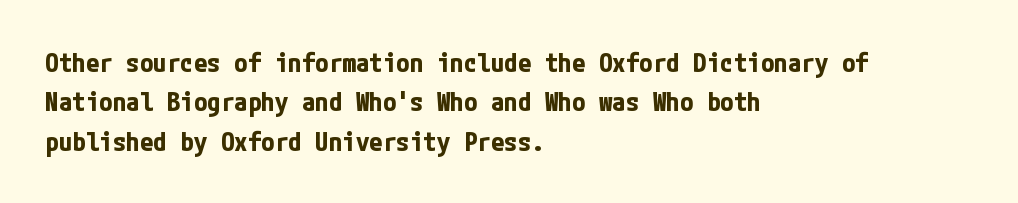
{"italic": "no", "bold": "yes", "underline": "no", "align": "left", "line_spacing": "normal", "line_spacing_ratio": 1.46, "letter_spacing": "normal", "letter_spacing_em": 0.0, "glyph_px": 27}
